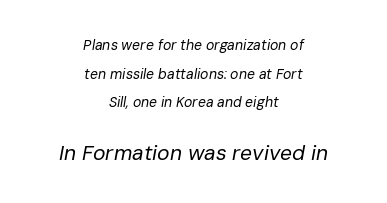
Q: Is the text bold? A: No.
Q: Is the text italic (slanted)? A: Yes, it leans right by about 10 degrees.
Q: Is the text underlined? A: No.
Q: How is the paragraph aligned? A: Centered.
Q: Is the spacing between letters normal or unusually wide? A: Normal.
Q: Is the spacing between lines tight, normal or loose? A: Loose.
Q: Which block of text is set in a larger size, the first (top) or the second (bottom)? A: The second (bottom) one.
